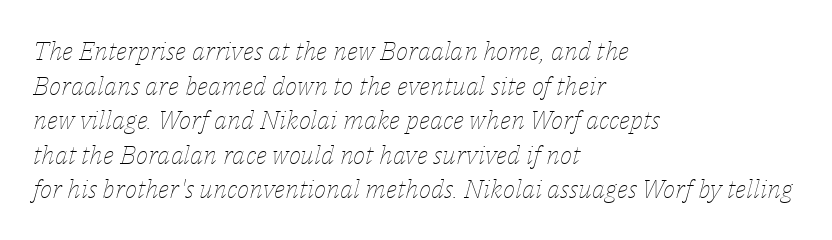
Every row of glyphs begins at an identical x-position on the left. Heaviness? Minimal to ordinary, like unemphasized prose. Looking at the ascenders, they clearly lean. The strip under each line holds only bare page. A normal amount of white space separates one row of letters from the next. In terms of letterspacing, this is plain default setting.
